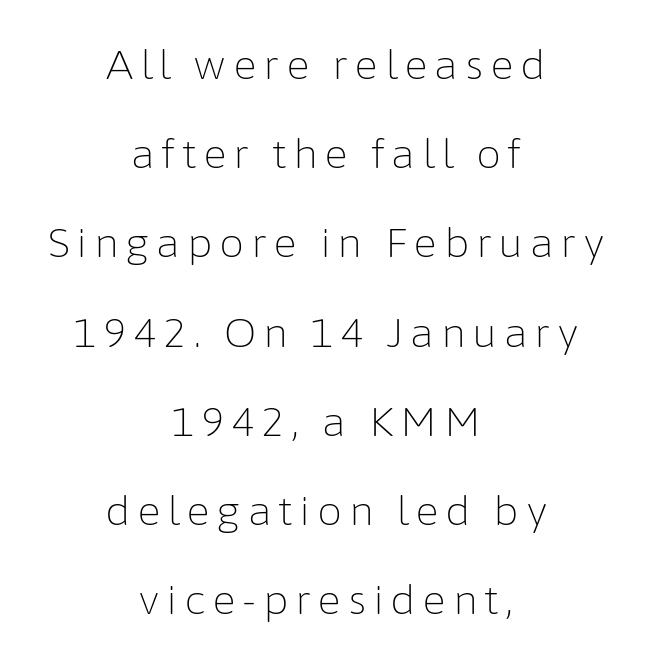
{"serif": "no", "italic": "no", "bold": "no", "weight": "light", "width": "normal", "stroke_contrast": "low", "x_height": "medium", "monospaced": "no", "underline": "no", "align": "center", "line_spacing": "loose", "line_spacing_ratio": 2.23, "glyph_px": 40}
